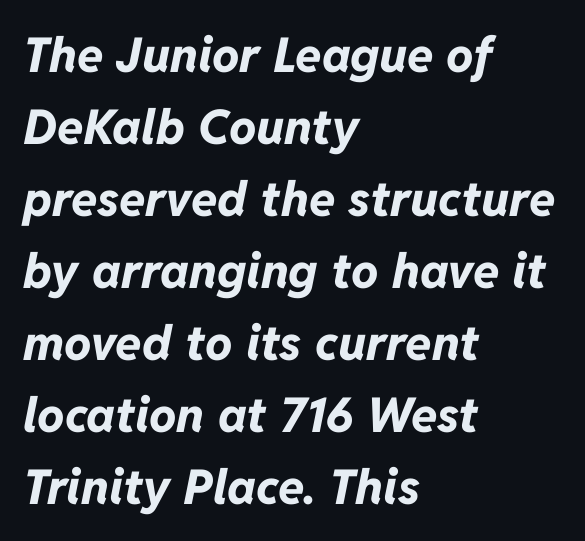
Check the space under the baseline: it is left empty. These words are printed bold, with thick strokes throughout. Characters follow at the spacing the type designer built in. Looking at the ascenders, they clearly lean.
